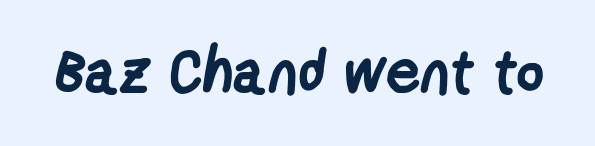
The image shows 61 px semibold, condensed sans-serif type; set normal letter spacing, not underlined; low stroke contrast and a medium x-height.
